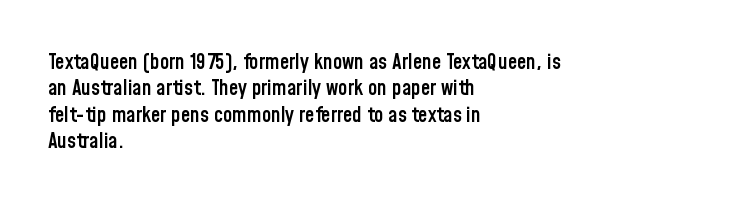
{"italic": "no", "bold": "semi", "underline": "no", "align": "left", "line_spacing": "normal", "line_spacing_ratio": 1.26, "letter_spacing": "normal", "letter_spacing_em": 0.0, "glyph_px": 21}
